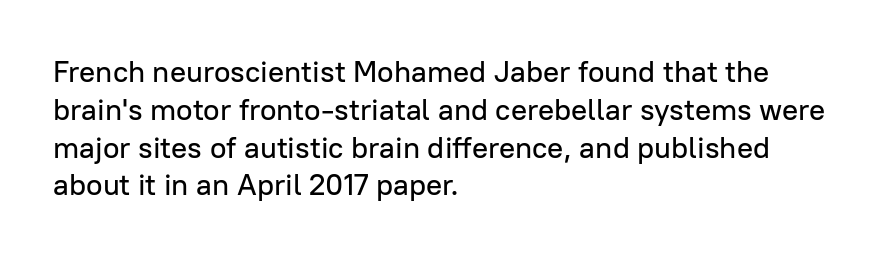
This sample has the flowing, uneven cadence of proportional lettering. Is there much room between lines? A standard amount, neither cramped nor airy. Nope, not italic — everything's standing straight. Type without underlining. Does the type have serifs? No, each stem ends abruptly.
